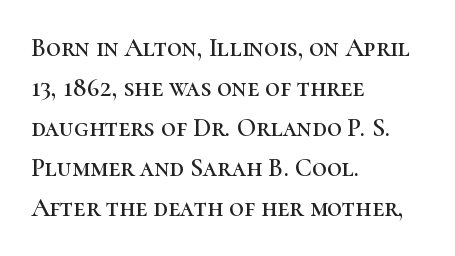
Q: Is the text italic (slanted)? A: No, it is upright.
Q: Is the text underlined? A: No.
Q: How is the paragraph aligned? A: Left-aligned.
Q: Is the spacing between letters normal or unusually wide? A: Normal.
Q: Is the spacing between lines tight, normal or loose? A: Normal.
